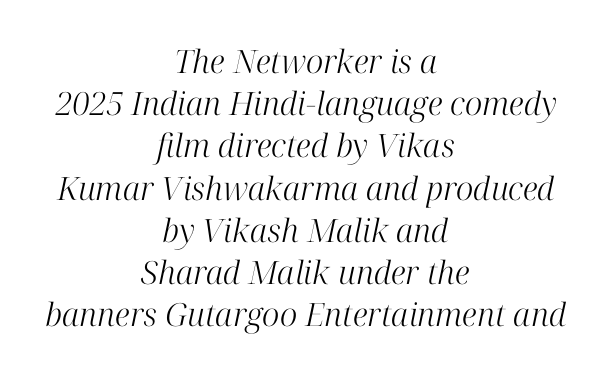
Q: Is the text bold? A: No.
Q: Is the text italic (slanted)? A: Yes, it leans right by about 12 degrees.
Q: Is the typeface a serif or a sans-serif typeface? A: Serif.
Q: Is the text underlined? A: No.
Q: How is the paragraph aligned? A: Centered.
Q: Is the spacing between letters normal or unusually wide? A: Normal.
Q: Is the spacing between lines tight, normal or loose? A: Normal.
Q: Width (condensed, normal, or wide)? A: Normal.
Q: Stroke contrast? A: High.
Q: x-height? A: Medium.
Q: Monospaced? A: No.
